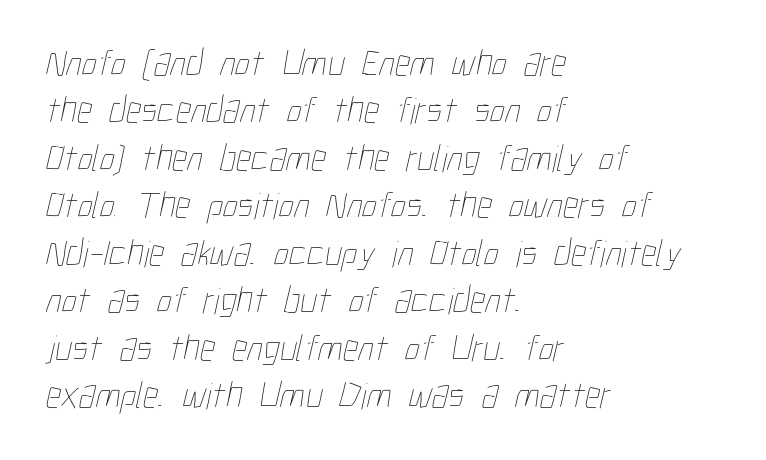
{"bold": "no", "weight": "thin", "width": "condensed", "stroke_contrast": "low", "x_height": "medium", "monospaced": "no", "underline": "no", "align": "left", "line_spacing": "normal", "line_spacing_ratio": 1.25, "letter_spacing": "normal", "letter_spacing_em": 0.0, "glyph_px": 38}
